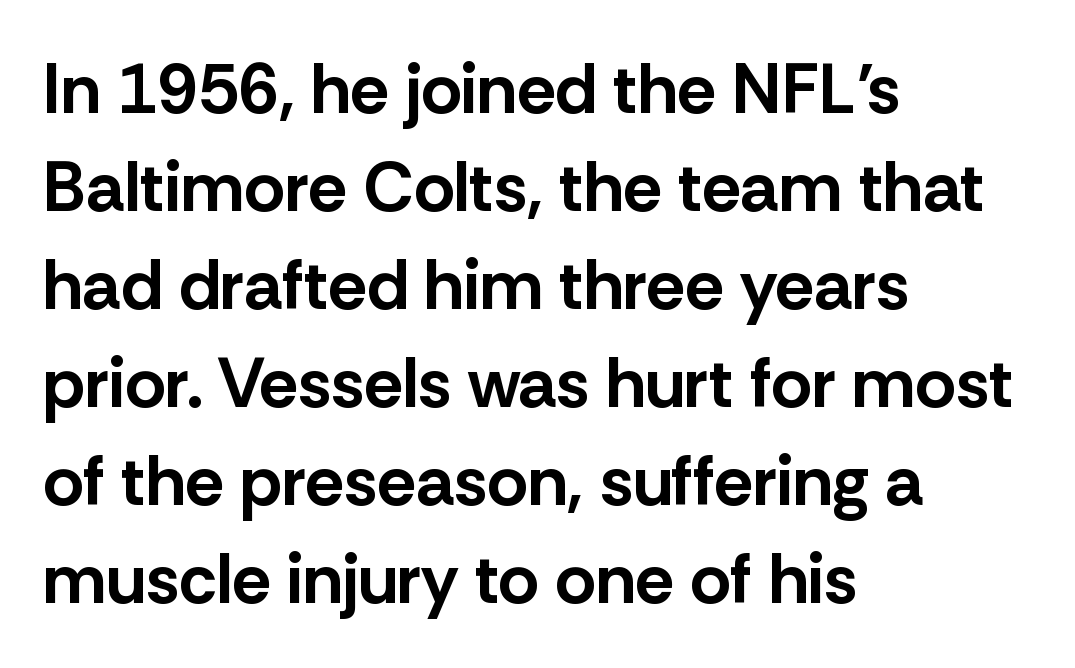
Horizontal alignment here is leftward, the default for most running prose. Looks like regular typesetting: each glyph gets only the width it needs. The rendering keeps characters at their native spacing. In terms of posture, this sample is upright.
